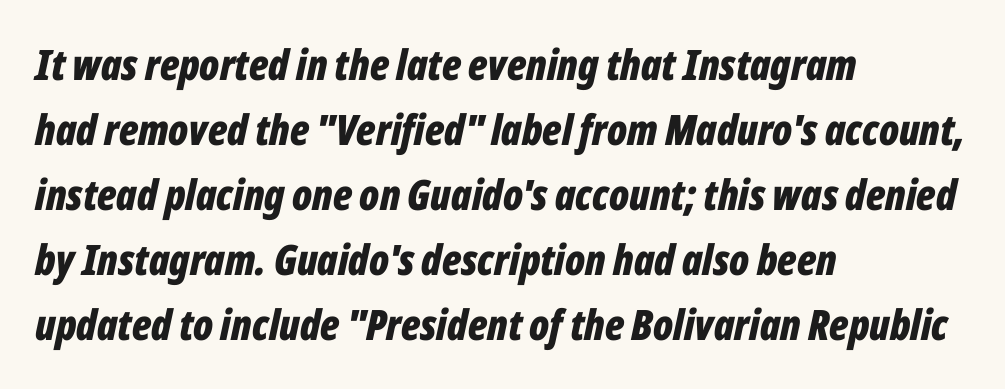
{"italic": "yes", "lean": "right", "slant_degrees": 12, "bold": "yes", "weight": "bold", "width": "condensed", "stroke_contrast": "low", "x_height": "medium", "monospaced": "no", "underline": "no", "align": "left", "line_spacing": "normal", "line_spacing_ratio": 1.55, "letter_spacing": "normal", "letter_spacing_em": 0.0, "glyph_px": 42}
